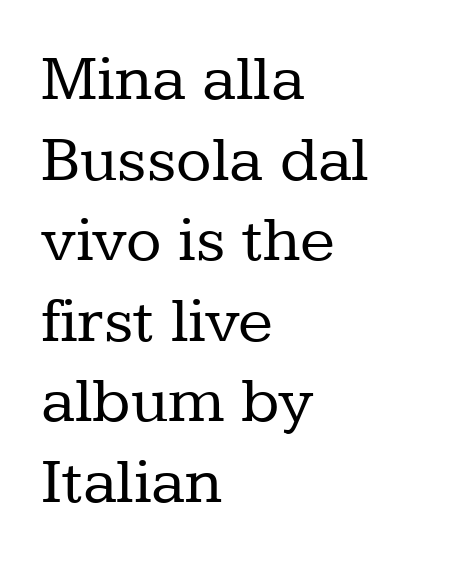
{"serif": "yes", "italic": "no", "bold": "no", "weight": "regular", "width": "normal", "stroke_contrast": "low", "x_height": "medium", "monospaced": "no", "underline": "no", "align": "left", "line_spacing_ratio": 1.24, "letter_spacing": "normal", "letter_spacing_em": 0.0, "glyph_px": 65}
